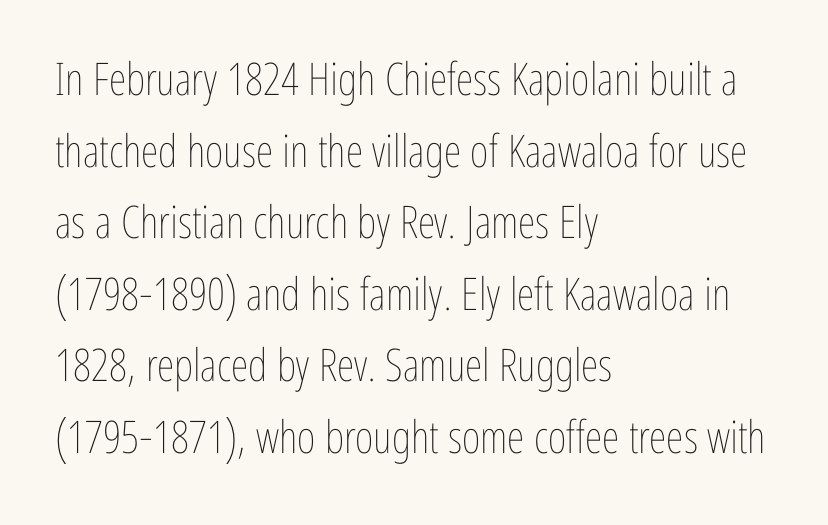
The image shows 45 px thin, condensed type, upright; set left-aligned, normal line spacing (1.59x), normal letter spacing, not underlined; low stroke contrast and a medium x-height.
